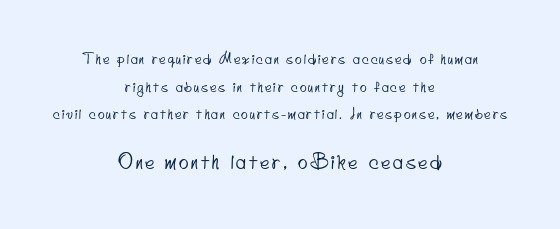
The image shows 20 px text type; set centered, loose line spacing (1.97x), not underlined; the second (bottom) block is 1.43x larger.
